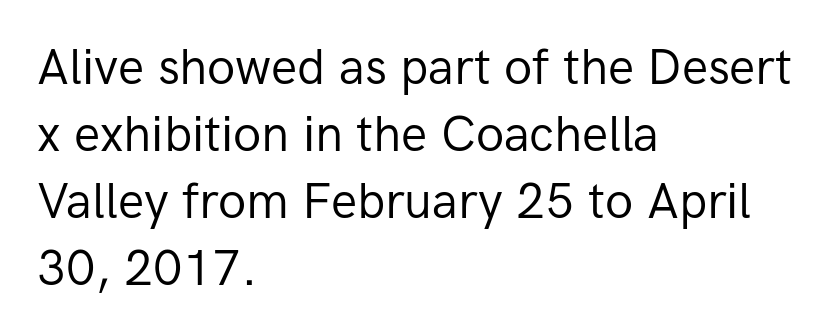
These lines are rendered in a variable-pitch font. The rows are spaced the way most documents space them. Is the letter spacing exaggerated? No — it looks like the ordinary default. The font is comparable to plain body text, perhaps lighter.
